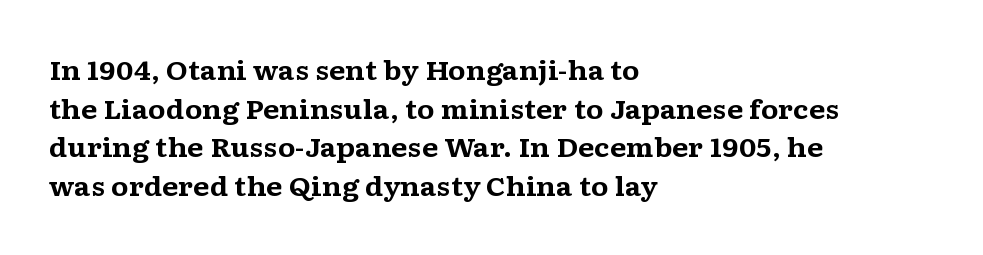
{"italic": "no", "bold": "yes", "underline": "no", "align": "left", "line_spacing": "normal", "line_spacing_ratio": 1.49, "letter_spacing": "normal", "letter_spacing_em": 0.0, "glyph_px": 26}
